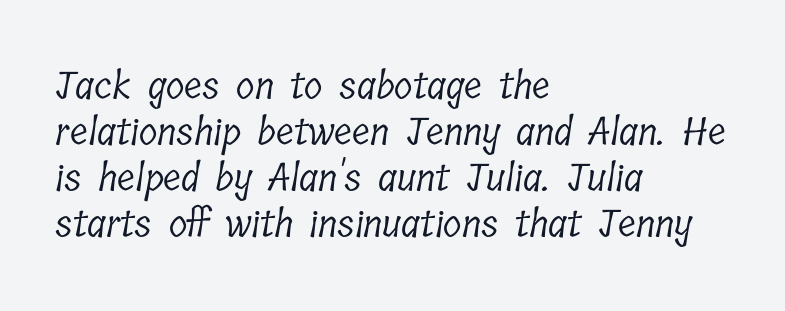
The image shows 38 px light, condensed serif type; set left-aligned, line spacing 1.21x, normal letter spacing, not underlined; low stroke contrast and a medium x-height.
